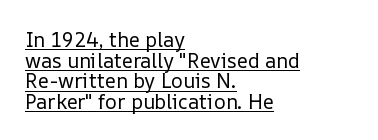
{"italic": "no", "bold": "no", "underline": "yes", "align": "left", "line_spacing": "tight", "line_spacing_ratio": 1.03, "letter_spacing": "normal", "letter_spacing_em": 0.0, "glyph_px": 20}
